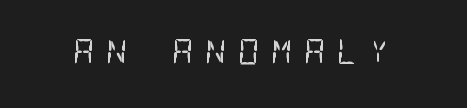
Q: Is the text bold? A: No.
Q: Is the typeface a serif or a sans-serif typeface? A: Sans-serif.
Q: Is the text underlined? A: No.
Q: Is the spacing between letters normal or unusually wide? A: Unusually wide.
Q: Width (condensed, normal, or wide)? A: Condensed.
Q: Stroke contrast? A: Low.
Q: x-height? A: Large.
Q: Monospaced? A: Yes.
